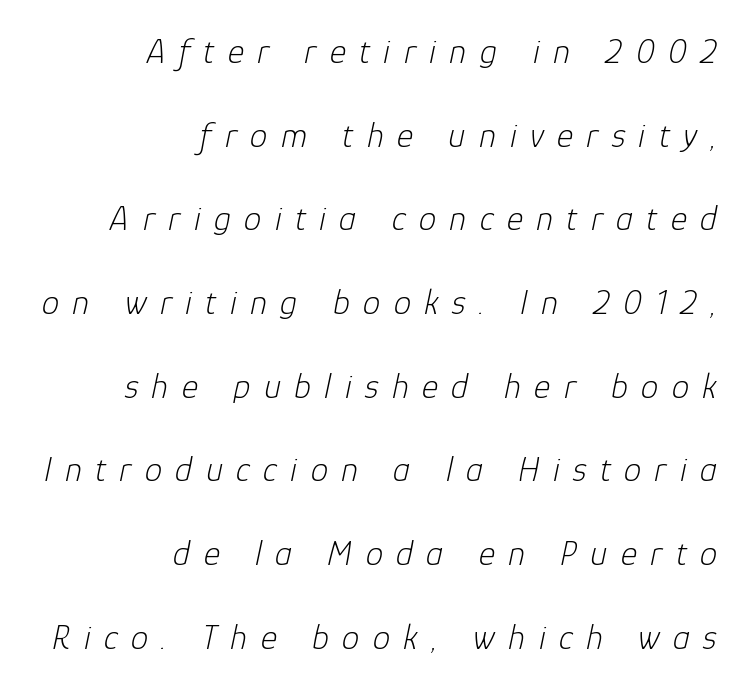
The image shows 35 px light type, italic (leaning right); set right-aligned, loose line spacing (2.39x), unusually wide letter spacing (+0.38 em), not underlined; low stroke contrast and a medium x-height.
